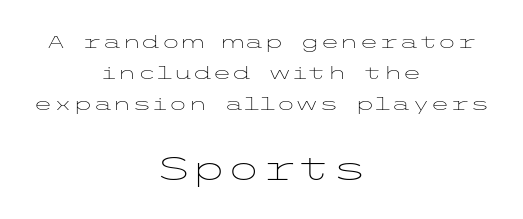
The image shows 32 px light, wide sans-serif type, upright; set centered, line spacing 1.73x, normal letter spacing, not underlined; the second (bottom) block is 1.78x larger; low stroke contrast and a medium x-height.
